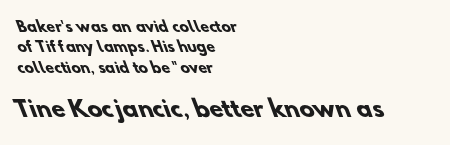
Compare the two chunks: the lower has the greater cap height. You'd pick this weight for a headline — it's a proper bold. A typesetter would call this zero additional tracking. Left-aligned paragraph, ragged on the right. A bare baseline throughout the passage. Rows of type keep a routine distance in the vertical direction.
